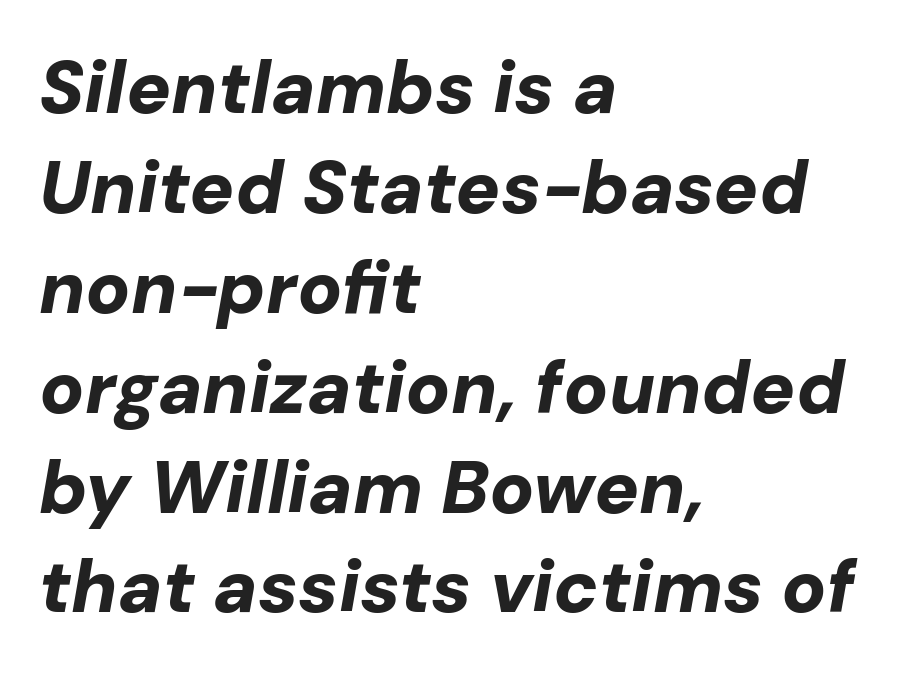
The image shows 74 px bold type, italic (leaning right); set left-aligned, normal line spacing (1.35x), normal letter spacing, not underlined; low stroke contrast and a medium x-height.
